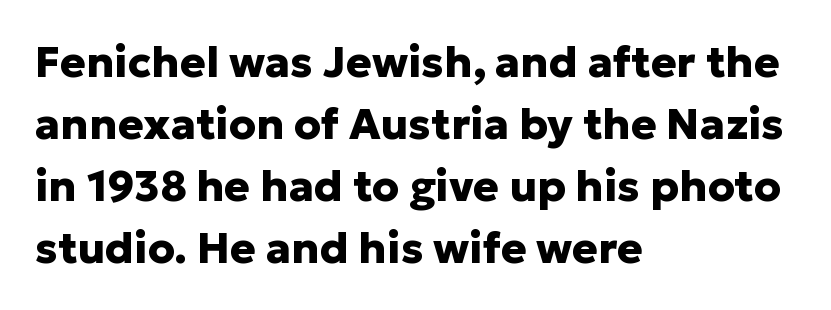
{"serif": "no", "italic": "no", "bold": "yes", "weight": "heavy", "width": "normal", "stroke_contrast": "low", "x_height": "medium", "monospaced": "no", "underline": "no", "align": "left", "line_spacing": "normal", "line_spacing_ratio": 1.44, "letter_spacing": "normal", "letter_spacing_em": 0.0, "glyph_px": 43}
